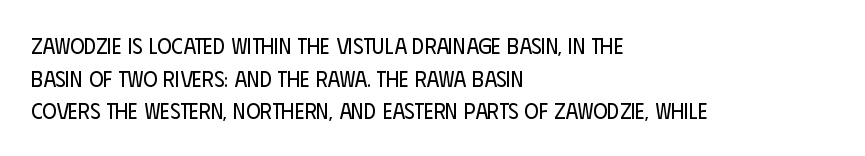
Rows of type keep a routine distance in the vertical direction. The space beneath each line is pristine and unruled. Which margin do the lines hug? The left one — the right edge is uneven. The letterforms sit shoulder to shoulder at normal distance.
